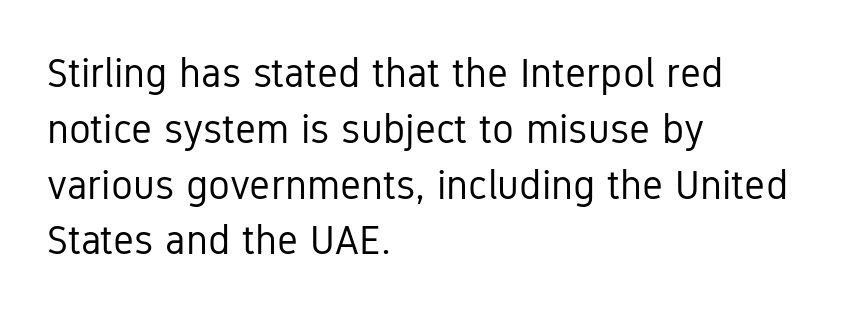
Which margin do the lines hug? The left one — the right edge is uneven. Classification — sans serif. Nothing unusual about the tracking: characters are spaced as the font intends. The rendering uses a moderate line-height, typical for paragraphs. You could not count columns in this text — the font is proportionally spaced. Anything drawn beneath the words? Only blank space.
